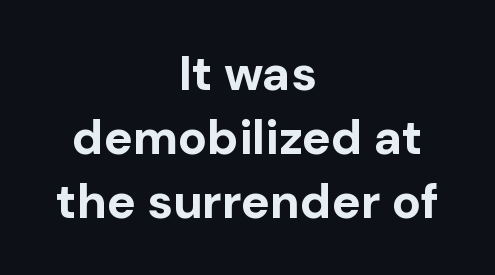
Anything drawn beneath the words? Only blank space. Strokes here are thick enough to call this a true bold. Horizontal bands of white between lines are of average thickness. The line texture is even and compact thanks to regular tracking.
